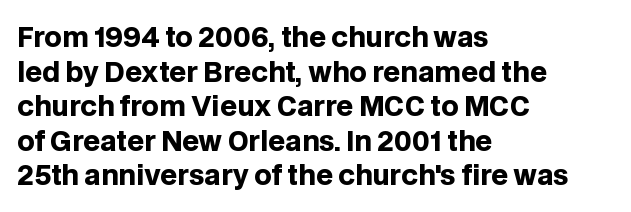
{"italic": "no", "bold": "yes", "underline": "no", "align": "left", "line_spacing": "normal", "line_spacing_ratio": 1.28, "letter_spacing": "normal", "letter_spacing_em": 0.0, "glyph_px": 27}
